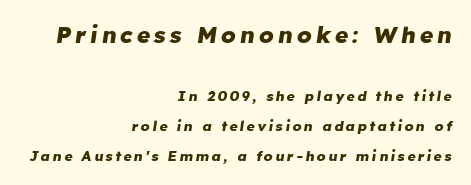
Q: Is the text bold? A: Yes.
Q: Is the text italic (slanted)? A: Yes, it leans right by about 8 degrees.
Q: Is the text underlined? A: No.
Q: How is the paragraph aligned? A: Right-aligned.
Q: Is the spacing between lines tight, normal or loose? A: Loose.
Q: Which block of text is set in a larger size, the first (top) or the second (bottom)? A: The first (top) one.
